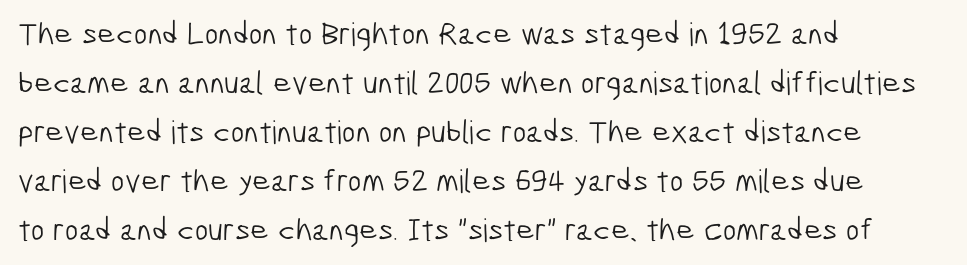
{"serif": "no", "bold": "no", "weight": "light", "width": "condensed", "stroke_contrast": "low", "x_height": "medium", "monospaced": "no", "underline": "no", "align": "left", "line_spacing": "normal", "line_spacing_ratio": 1.53, "letter_spacing": "normal", "letter_spacing_em": 0.0, "glyph_px": 32}
